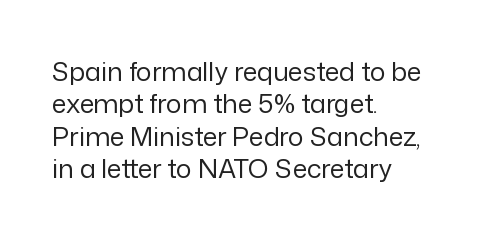
The image shows 26 px text type, upright; set left-aligned, normal line spacing (1.25x), normal letter spacing, not underlined.
